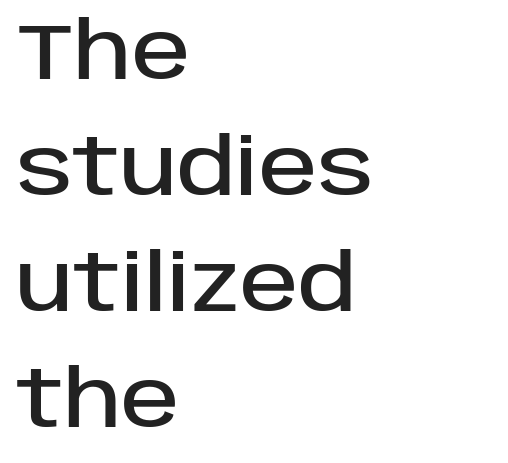
Q: Is the text italic (slanted)? A: No, it is upright.
Q: Is the typeface a serif or a sans-serif typeface? A: Sans-serif.
Q: Is the text underlined? A: No.
Q: How is the paragraph aligned? A: Left-aligned.
Q: Is the spacing between letters normal or unusually wide? A: Normal.
Q: Is the spacing between lines tight, normal or loose? A: Normal.
Q: Width (condensed, normal, or wide)? A: Normal.
Q: Stroke contrast? A: Low.
Q: x-height? A: Large.
Q: Monospaced? A: No.
